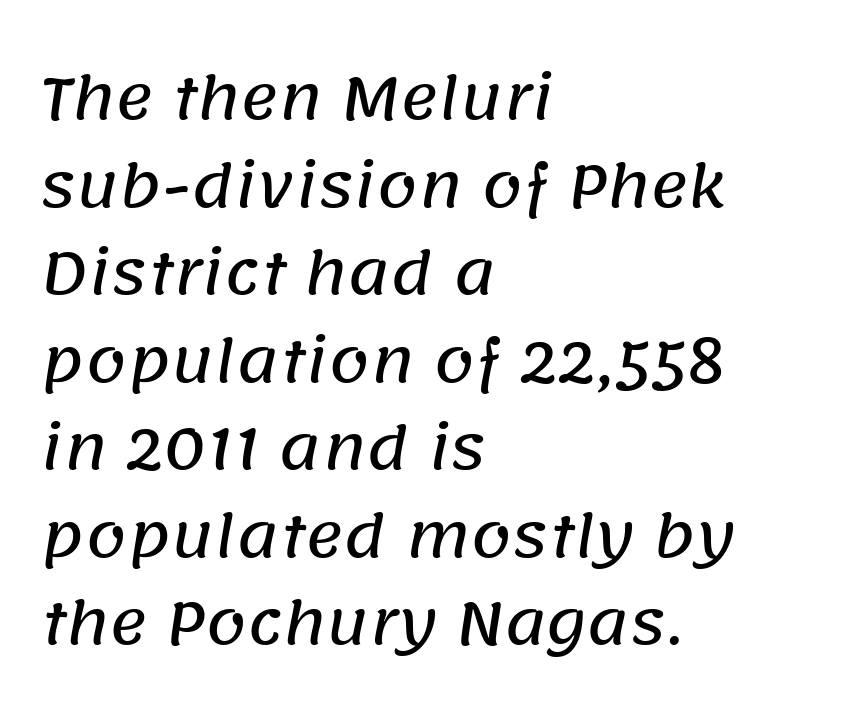
The image shows 58 px sans-serif type; set left-aligned, normal line spacing (1.51x), normal letter spacing, not underlined; low stroke contrast and a large x-height.
